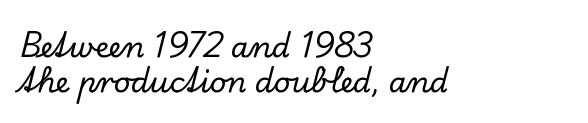
Plain, unruled lines of type. Little horizontal feet cap the strokes, marking this as serif type. Where is the straight margin? On the left. A typesetter would call this zero additional tracking. Note the varied advance widths — an 'i' is clearly narrower than an 'm'.
